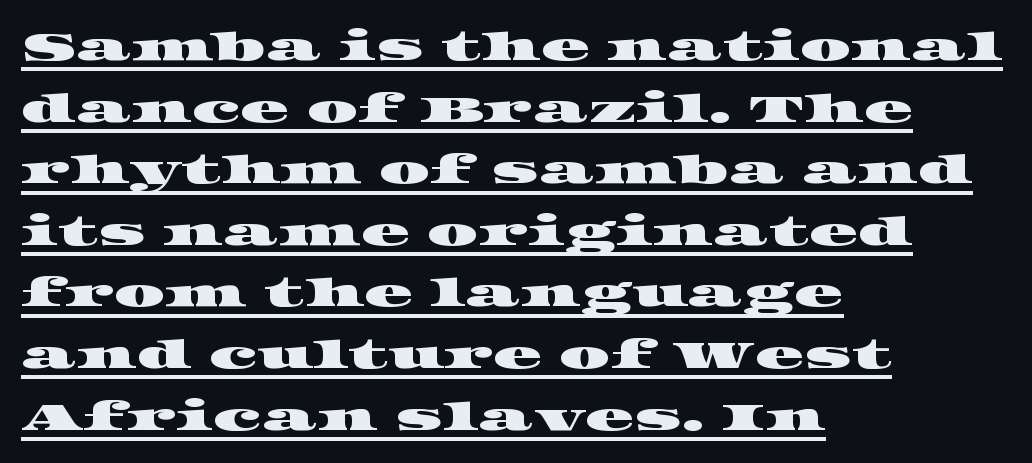
The image shows 40 px wide serif type; set left-aligned, normal line spacing (1.54x), normal letter spacing, underlined; high stroke contrast and a large x-height.
